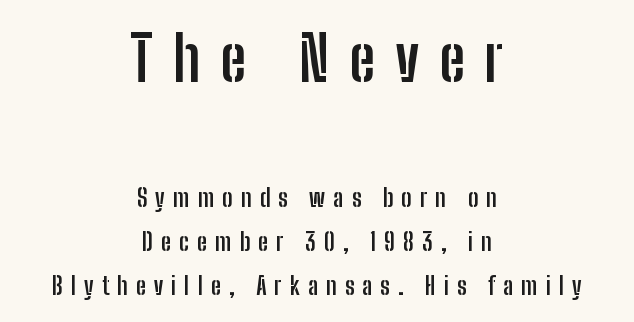
Each row of text sits above clean, open space. What stands out about the letter spacing? Its width — letters are far apart. Centered paragraph, ragged on both sides. Looks like regular typesetting: each glyph gets only the width it needs. Stroke thickness is high; the sample reads as a true bold.
